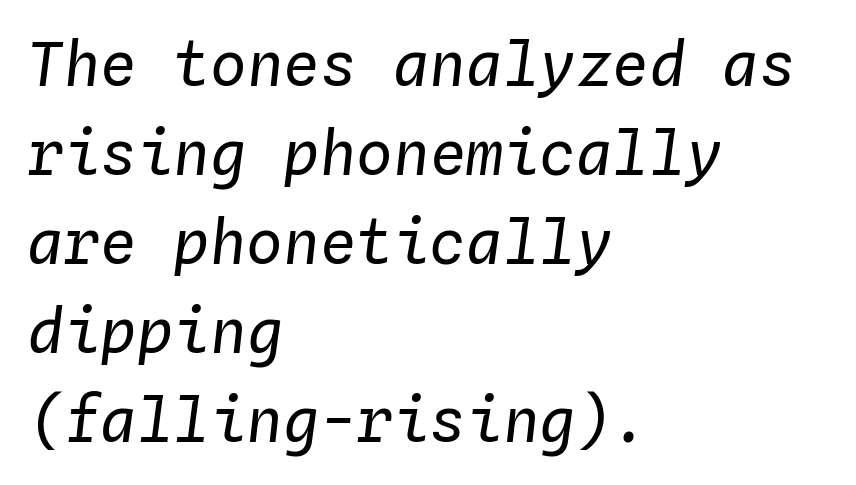
If you measured baseline to baseline, you'd find a middling distance. Every character here occupies the same horizontal width, giving the sample a typewriter-like rhythm. The string is rendered with underlining switched off. Glyph-to-glyph distance matches everyday printed text. All the whitespace from short lines collects on the right. Is the type slanted? Yes — the strokes lean at a clear angle.
